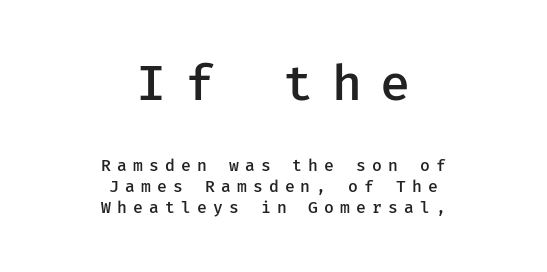
Do the characters align in a grid? Yes, the font is monospaced. A typesetter would call this heavily tracked-out type. Unmarked baselines from the first word to the last. Caption: upper text group enlarged, lower text group reduced. Both edges are ragged and mirror each other, which tells us the setting is centered. The lines sit at an ordinary, default distance from one another.
